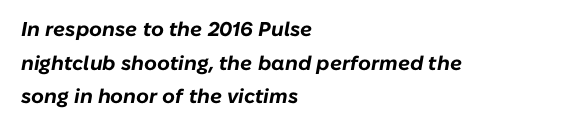
The words here are not underlined. Each line starts at the same left margin while the right side varies. I'd describe the lettering as bold — thick and assertive. In terms of leading, this rendering sits right in the middle. The axis of the letterforms is tilted away from vertical.
